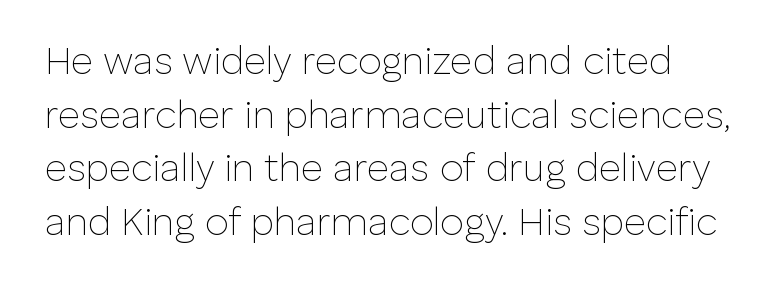
{"serif": "no", "italic": "no", "bold": "no", "weight": "thin", "width": "normal", "stroke_contrast": "low", "x_height": "medium", "monospaced": "no", "underline": "no", "line_spacing": "normal", "line_spacing_ratio": 1.41, "letter_spacing": "normal", "letter_spacing_em": 0.0, "glyph_px": 38}
